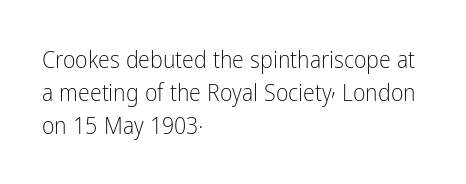
{"italic": "no", "bold": "no", "underline": "no", "align": "left", "line_spacing": "normal", "line_spacing_ratio": 1.37, "letter_spacing": "normal", "letter_spacing_em": 0.0, "glyph_px": 24}
